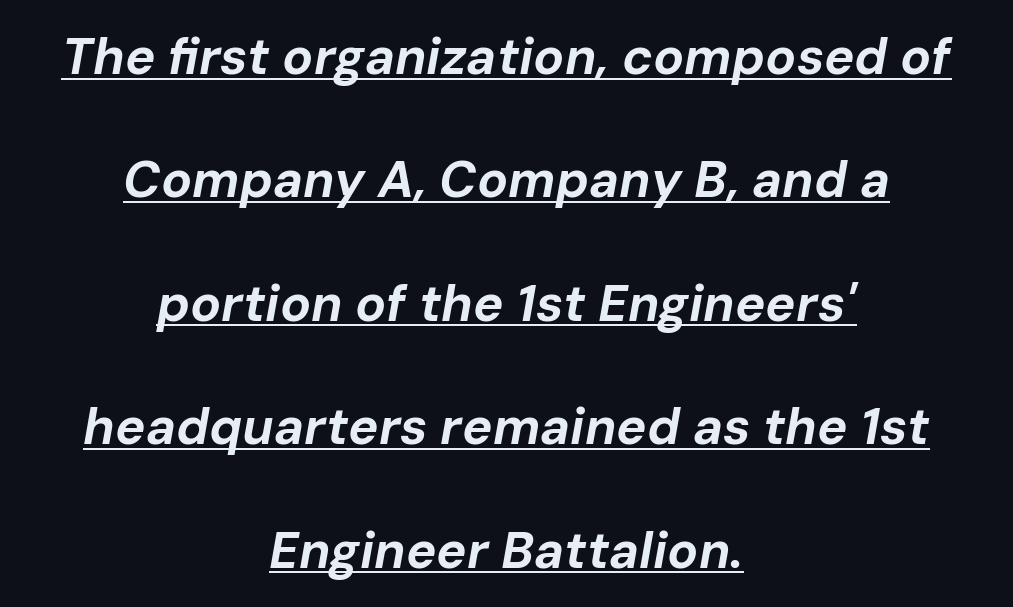
{"italic": "yes", "lean": "right", "slant_degrees": 10, "bold": "yes", "weight": "bold", "width": "normal", "stroke_contrast": "low", "x_height": "medium", "monospaced": "no", "underline": "yes", "align": "center", "line_spacing": "loose", "line_spacing_ratio": 2.42, "letter_spacing": "normal", "letter_spacing_em": 0.0, "glyph_px": 51}
